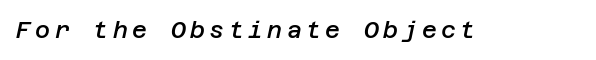
Q: Is the text bold? A: Semi-bold.
Q: Is the text italic (slanted)? A: Yes, it leans right by about 12 degrees.
Q: Is the text underlined? A: No.
